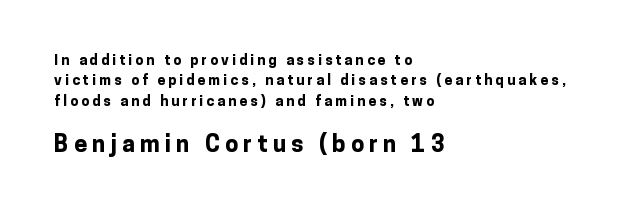
Q: Is the text bold? A: Yes.
Q: Is the text italic (slanted)? A: No, it is upright.
Q: Is the text underlined? A: No.
Q: How is the paragraph aligned? A: Left-aligned.
Q: Is the spacing between letters normal or unusually wide? A: Unusually wide.
Q: Is the spacing between lines tight, normal or loose? A: Normal.
Q: Which block of text is set in a larger size, the first (top) or the second (bottom)? A: The second (bottom) one.
